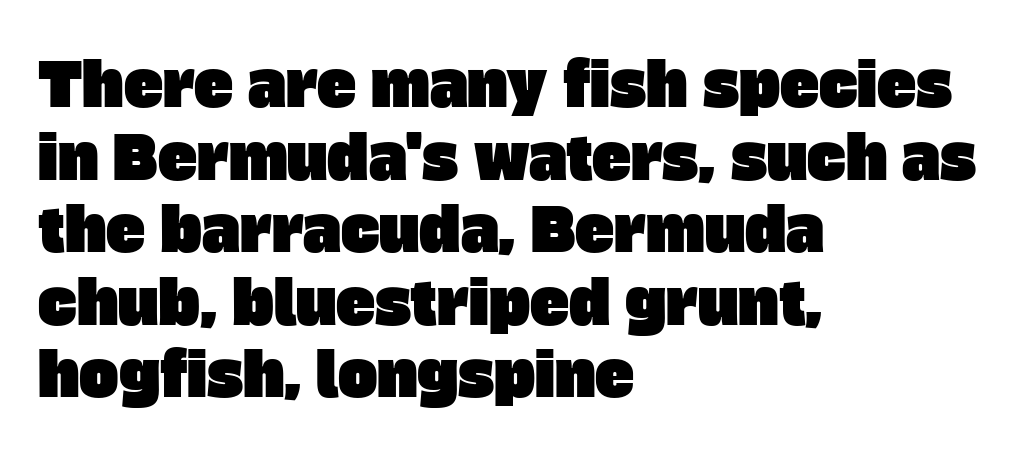
{"serif": "no", "width": "normal", "stroke_contrast": "low", "x_height": "large", "monospaced": "no", "underline": "no", "align": "left", "line_spacing_ratio": 1.23, "letter_spacing": "normal", "letter_spacing_em": 0.0, "glyph_px": 59}
